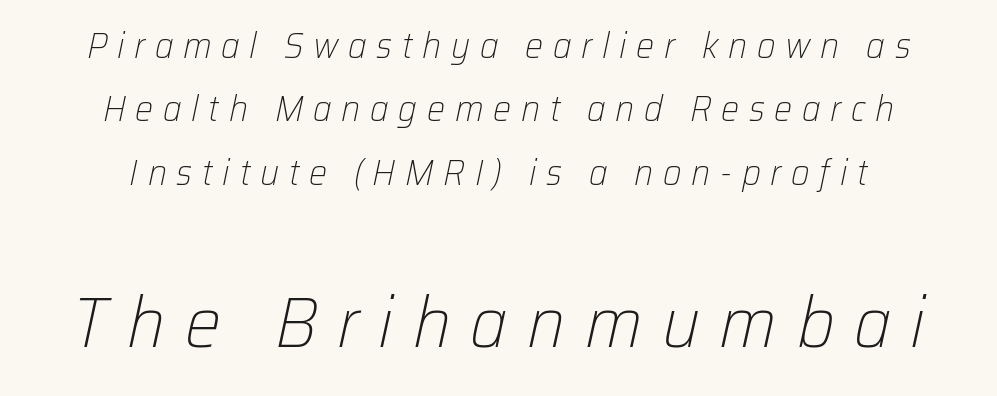
Q: Is the text bold? A: No.
Q: Is the text italic (slanted)? A: Yes, it leans right by about 12 degrees.
Q: Is the text underlined? A: No.
Q: How is the paragraph aligned? A: Centered.
Q: Is the spacing between letters normal or unusually wide? A: Unusually wide.
Q: Which block of text is set in a larger size, the first (top) or the second (bottom)? A: The second (bottom) one.
Q: Width (condensed, normal, or wide)? A: Normal.
Q: Stroke contrast? A: Low.
Q: x-height? A: Medium.
Q: Monospaced? A: No.
